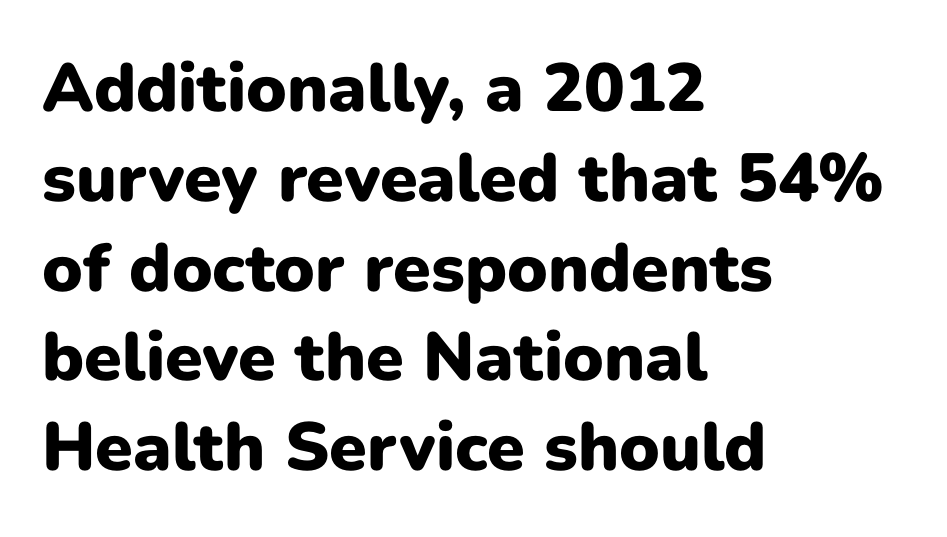
The image shows 68 px heavy sans-serif type, upright; set left-aligned, normal line spacing (1.32x), normal letter spacing, not underlined; low stroke contrast and a medium x-height.
